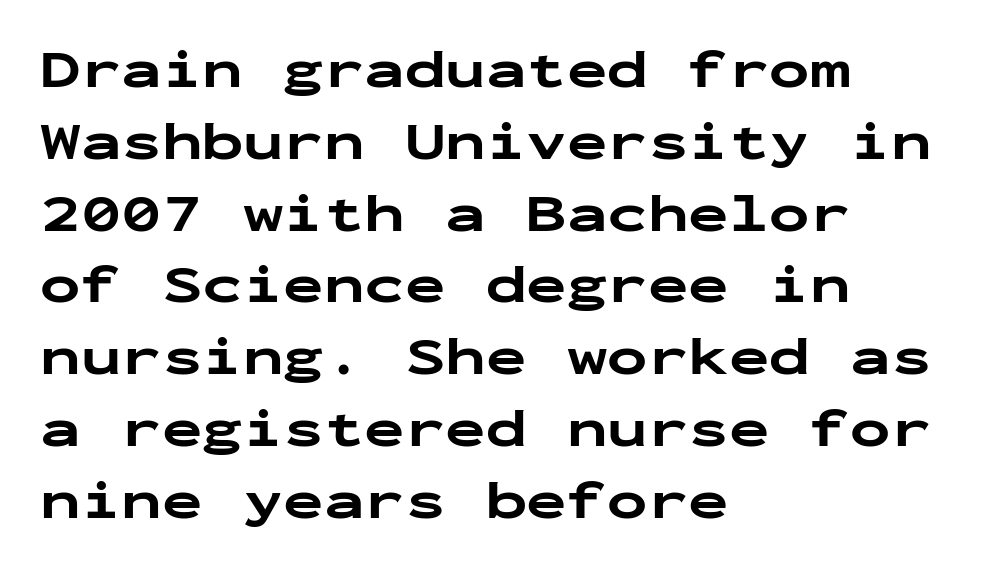
In terms of leading, this rendering sits right in the middle. Glyph-to-glyph distance matches everyday printed text. The designer went with a sans here, leaving each stem footless. Type without underlining. Each letter, wide or thin by design, is forced into the same width here. If you drew a ruler down the left edge, every line would touch it.
